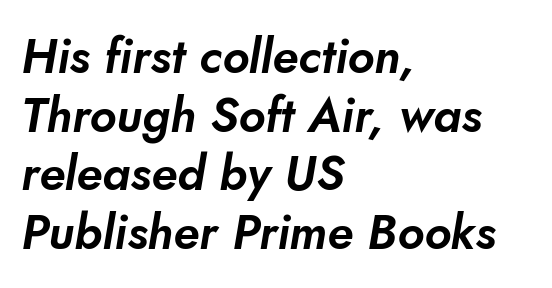
Q: Is the typeface a serif or a sans-serif typeface? A: Sans-serif.
Q: Is the text underlined? A: No.
Q: How is the paragraph aligned? A: Left-aligned.
Q: Is the spacing between letters normal or unusually wide? A: Normal.
Q: Width (condensed, normal, or wide)? A: Normal.
Q: Stroke contrast? A: Low.
Q: x-height? A: Small.
Q: Monospaced? A: No.
